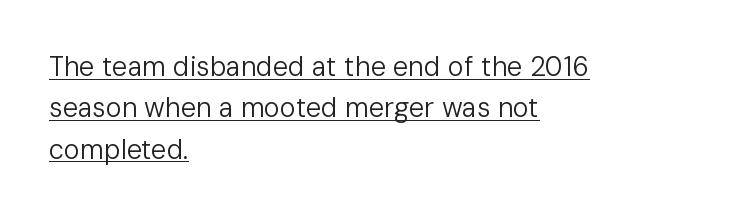
What's the leading like? Ordinary, nothing unusual. Like a heading marked for emphasis, these lines bear an underscore. Standard letterfit; no display-style spreading of the glyphs. Quick note: not italic, upright. The paragraph shown leans on its left margin. Heft: none added — not bold.
